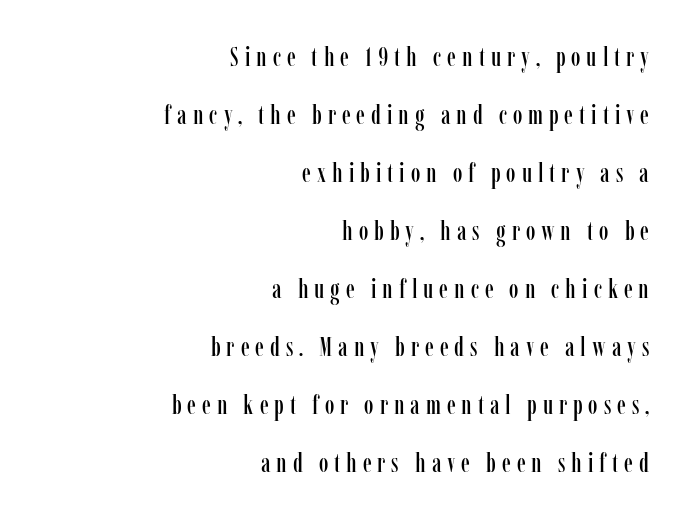
The letterforms stand isolated, each surrounded by extra space. Letters rest on an invisible, unmarked baseline. How would I describe the line gaps? Wide and relaxed. Characters remain perfectly vertical along every line. In CSS terms this would be text-align: right.
